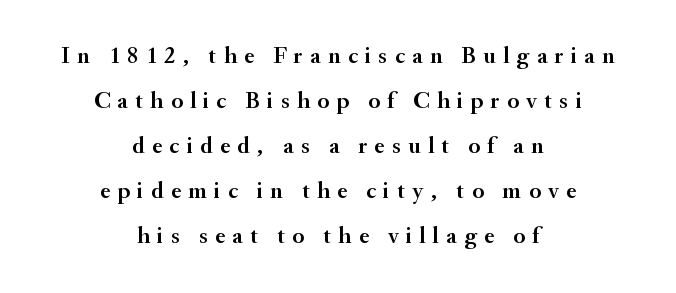
How are the letters spaced? Widely, with obvious added tracking. It's the straight-up-and-down kind of type. Check the space under the baseline: it is left empty. These lines are centered, leaving both edges ragged.
